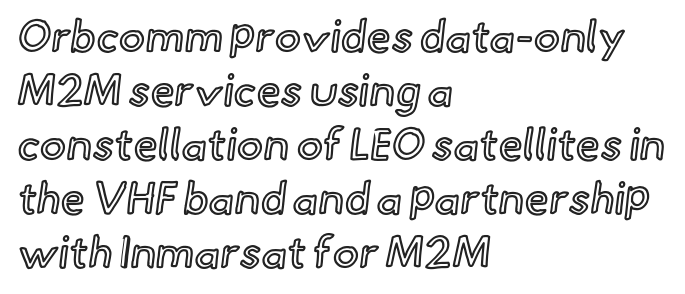
Q: Is the text italic (slanted)? A: Yes.
Q: Is the text underlined? A: No.
Q: How is the paragraph aligned? A: Left-aligned.
Q: Is the spacing between letters normal or unusually wide? A: Normal.
Q: Width (condensed, normal, or wide)? A: Normal.
Q: x-height? A: Small.
Q: Monospaced? A: No.
